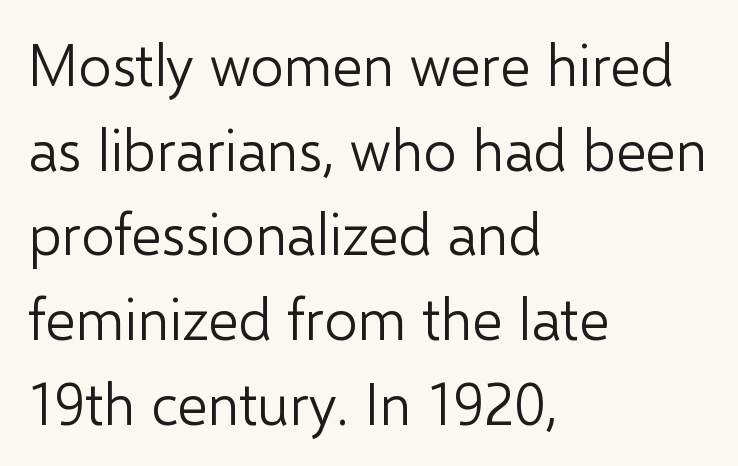
Q: Is the text bold? A: No.
Q: Is the text italic (slanted)? A: No, it is upright.
Q: Is the typeface a serif or a sans-serif typeface? A: Sans-serif.
Q: Is the text underlined? A: No.
Q: How is the paragraph aligned? A: Left-aligned.
Q: Is the spacing between letters normal or unusually wide? A: Normal.
Q: Is the spacing between lines tight, normal or loose? A: Normal.
Q: Width (condensed, normal, or wide)? A: Normal.
Q: Stroke contrast? A: Low.
Q: x-height? A: Medium.
Q: Monospaced? A: No.
